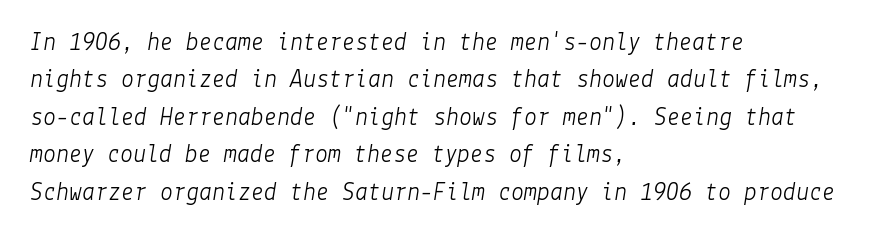
Characters are canted at an angle relative to the baseline's perpendicular. The font is comparable to plain body text, perhaps lighter. The lines are quadded left. Standard letterfit; no display-style spreading of the glyphs. Unmarked baselines from the first word to the last. Each new line begins a customary step beneath the previous one.
